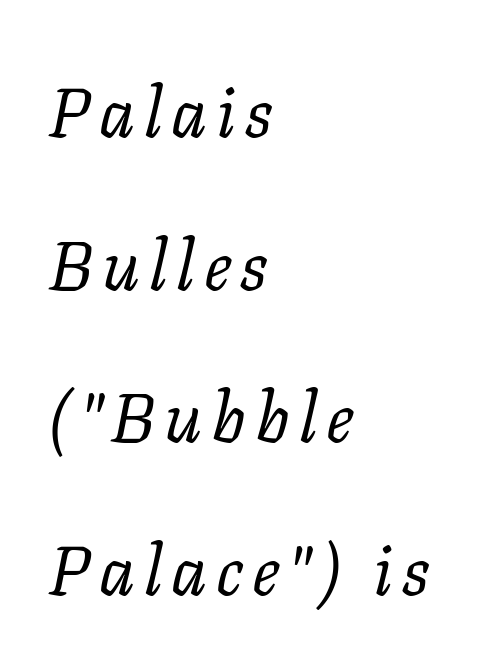
The image shows 70 px regular-weight serif type, italic (leaning right); set left-aligned, loose line spacing (2.18x), not underlined; low stroke contrast and a medium x-height.
